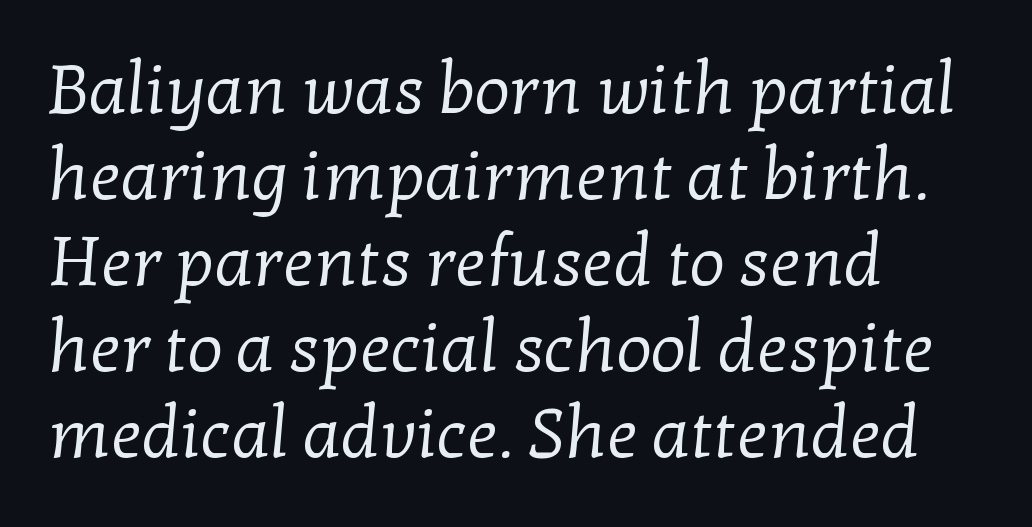
The image shows 70 px regular-weight serif type; set left-aligned, line spacing 1.23x, normal letter spacing, not underlined; low stroke contrast and a medium x-height.
